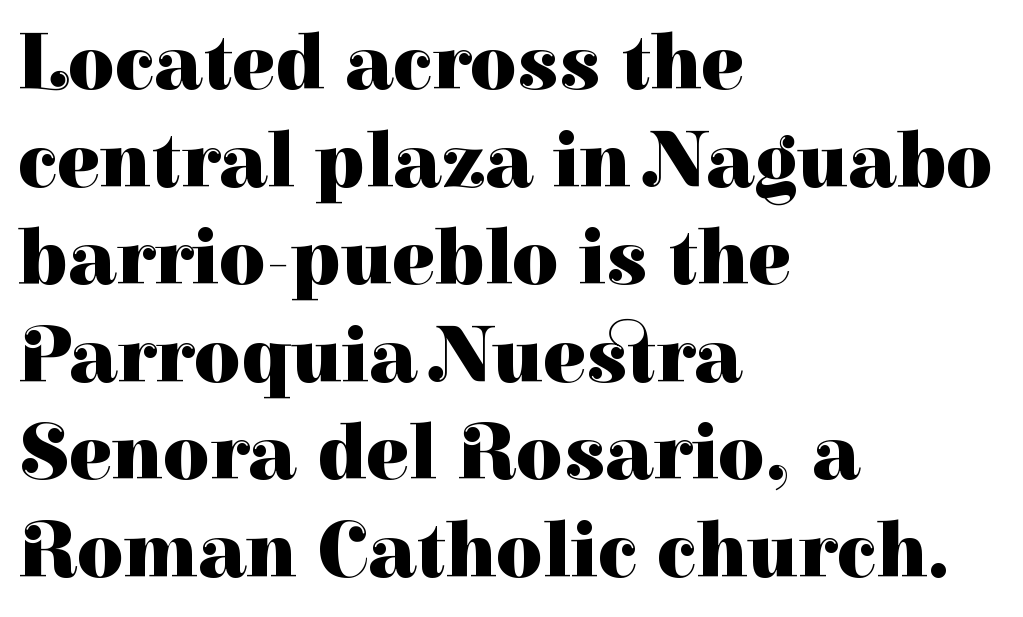
Q: Is the text bold? A: Yes.
Q: Is the text italic (slanted)? A: No, it is upright.
Q: Is the typeface a serif or a sans-serif typeface? A: Serif.
Q: Is the text underlined? A: No.
Q: How is the paragraph aligned? A: Left-aligned.
Q: Is the spacing between letters normal or unusually wide? A: Normal.
Q: Width (condensed, normal, or wide)? A: Normal.
Q: Stroke contrast? A: High.
Q: x-height? A: Medium.
Q: Monospaced? A: No.
